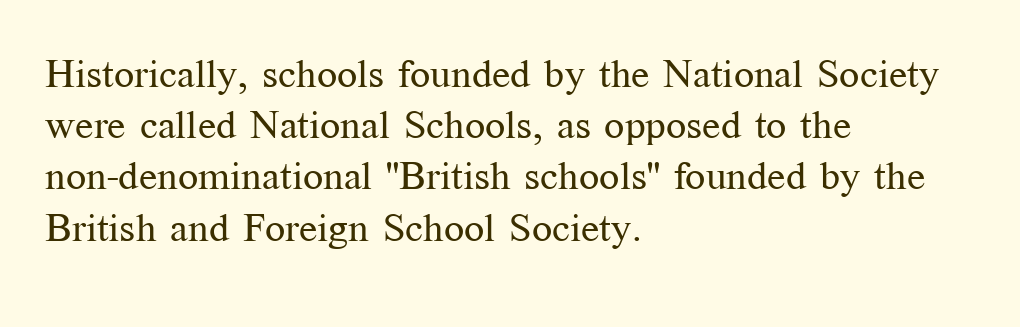
{"serif": "yes", "italic": "no", "bold": "no", "weight": "regular", "width": "normal", "stroke_contrast": "medium", "x_height": "medium", "monospaced": "no", "underline": "no", "align": "left", "line_spacing": "normal", "line_spacing_ratio": 1.28, "letter_spacing": "normal", "letter_spacing_em": 0.0, "glyph_px": 40}
